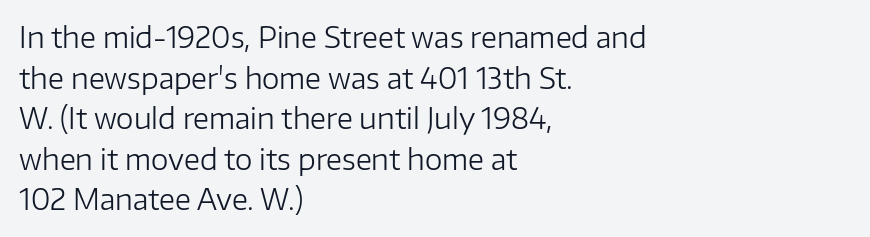
Think of a printed novel: that variable character pitch is what you see here. The strokes carry an ordinary text weight at most. Short and long lines alike share a common starting point at left. The designer went with a sans here, leaving each stem footless. The face used here is rendered with its standard letterfit. Any mark beneath the type? The region is blank.
